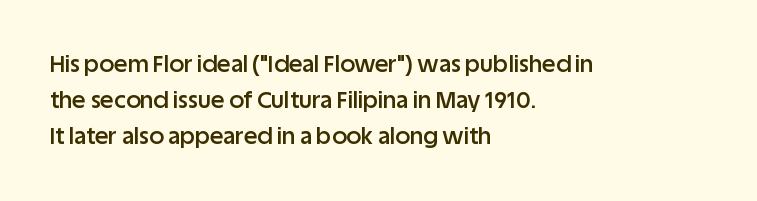
{"italic": "no", "bold": "semi", "underline": "no", "align": "left", "line_spacing": "normal", "line_spacing_ratio": 1.57, "letter_spacing": "normal", "letter_spacing_em": 0.0, "glyph_px": 23}
